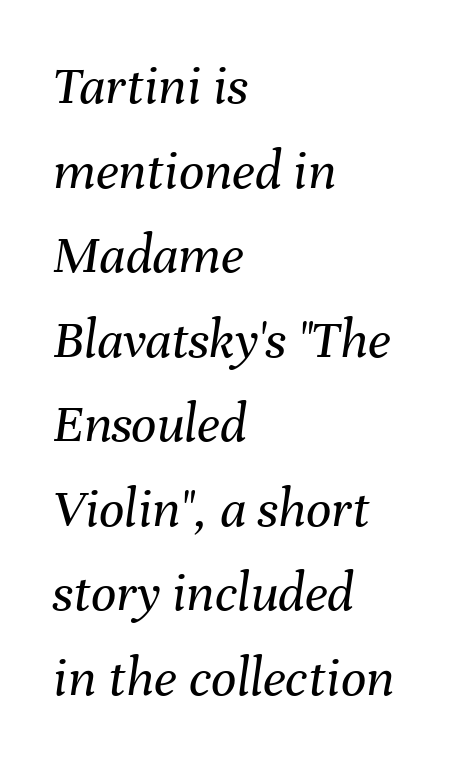
The passage shown is not bold in any degree. Spacing verdict: proportional, widths tailored to each character. The text carries the slant typical of an italic or oblique font. The foot of each line stays bare and open. Nothing unusual about the tracking: characters are spaced as the font intends.
